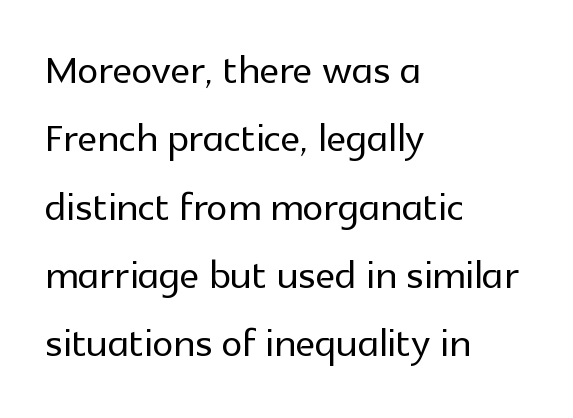
In terms of leading, this rendering sits right in the middle. Ordinary non-slanted type is in use. A typesetter would label this face a sans. Tracking value appears to be zero — textbook default spacing.
